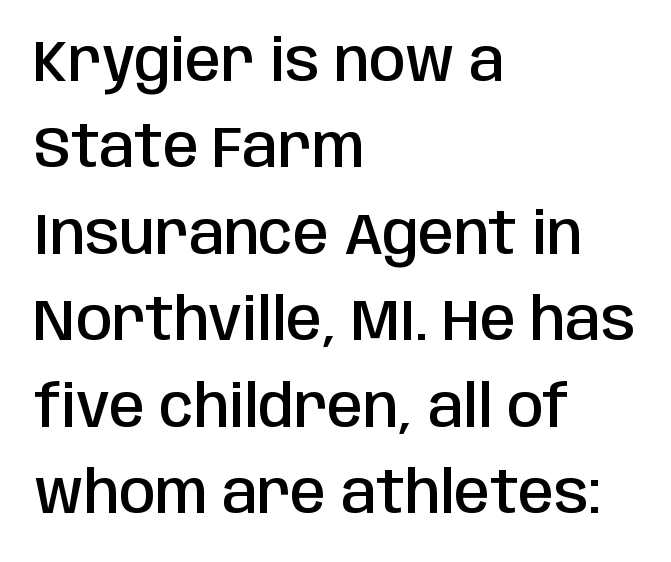
The image shows 58 px semibold, condensed sans-serif type, upright; set left-aligned, normal line spacing (1.49x), normal letter spacing, not underlined; low stroke contrast and a large x-height.
